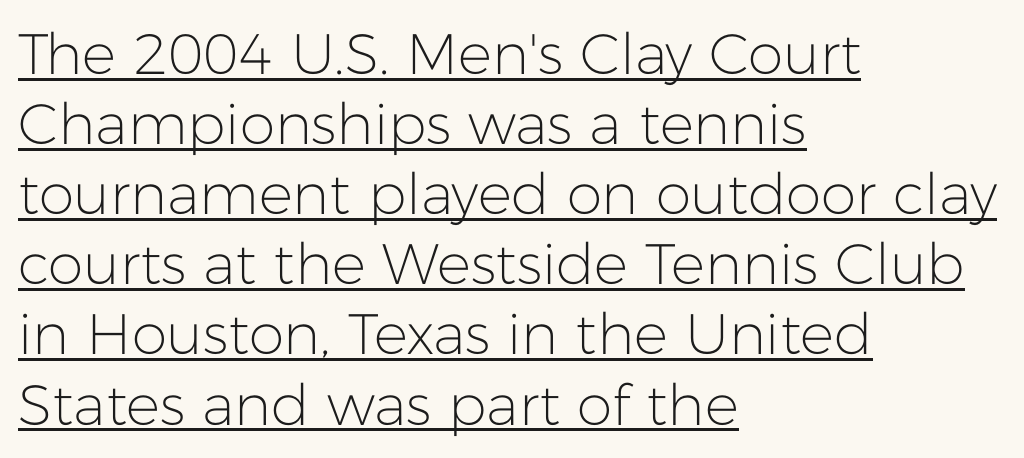
{"serif": "no", "italic": "no", "bold": "no", "weight": "light", "width": "normal", "stroke_contrast": "low", "x_height": "medium", "monospaced": "no", "underline": "yes", "align": "left", "line_spacing_ratio": 1.23, "letter_spacing": "normal", "letter_spacing_em": 0.0, "glyph_px": 57}
